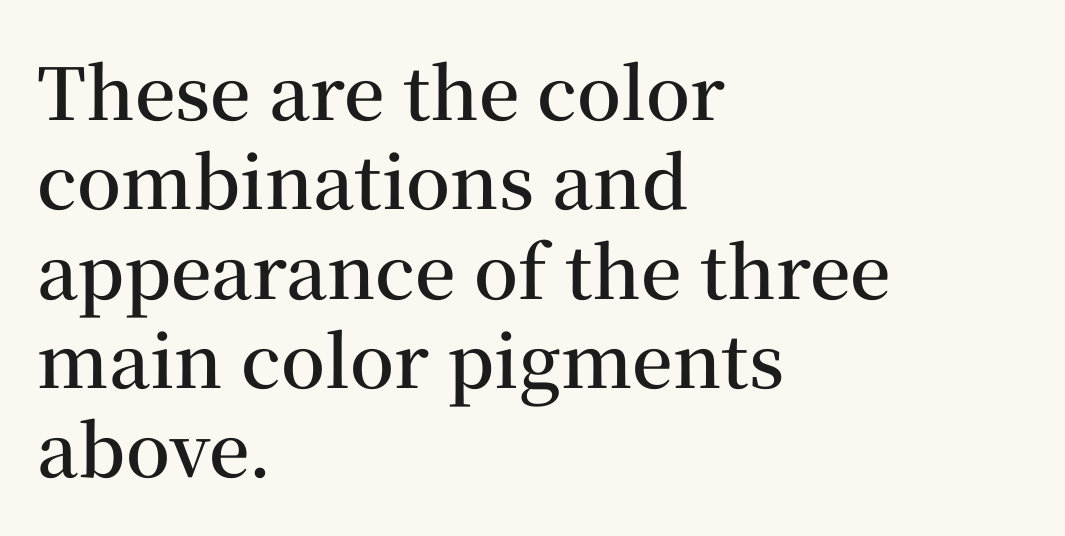
The image shows 72 px semibold serif type, upright; set left-aligned, line spacing 1.24x, normal letter spacing, not underlined; medium stroke contrast and a medium x-height.
